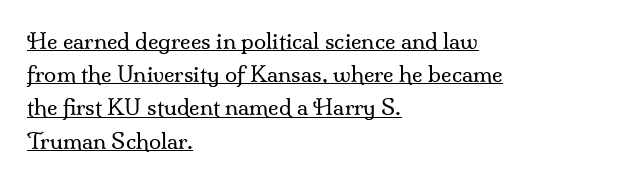
Q: Is the text bold? A: No.
Q: Is the text italic (slanted)? A: No, it is upright.
Q: Is the text underlined? A: Yes.
Q: How is the paragraph aligned? A: Left-aligned.
Q: Is the spacing between letters normal or unusually wide? A: Normal.
Q: Is the spacing between lines tight, normal or loose? A: Normal.
